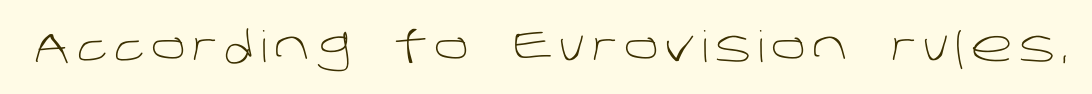
Q: Is the text bold? A: No.
Q: Is the typeface a serif or a sans-serif typeface? A: Sans-serif.
Q: Is the text underlined? A: No.
Q: Width (condensed, normal, or wide)? A: Normal.
Q: Stroke contrast? A: Low.
Q: x-height? A: Large.
Q: Monospaced? A: No.
